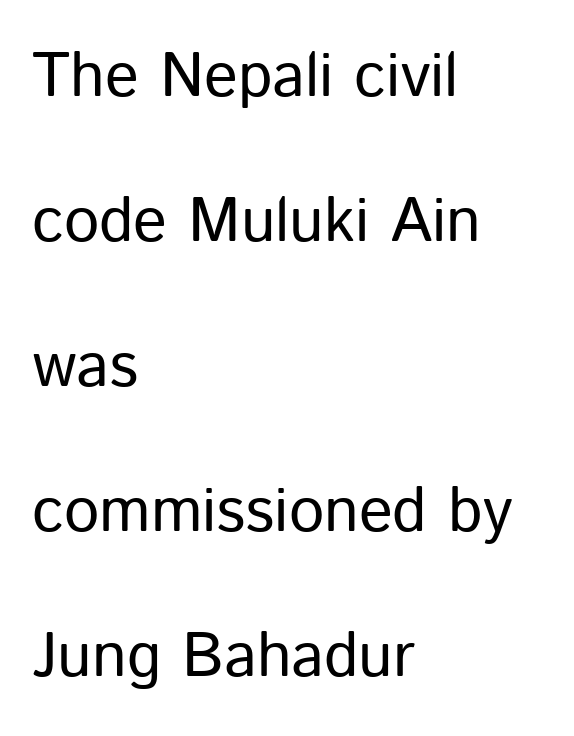
Q: Is the text bold? A: No.
Q: Is the text italic (slanted)? A: No, it is upright.
Q: Is the typeface a serif or a sans-serif typeface? A: Sans-serif.
Q: Is the text underlined? A: No.
Q: How is the paragraph aligned? A: Left-aligned.
Q: Is the spacing between letters normal or unusually wide? A: Normal.
Q: Is the spacing between lines tight, normal or loose? A: Loose.
Q: Width (condensed, normal, or wide)? A: Normal.
Q: Stroke contrast? A: Low.
Q: x-height? A: Medium.
Q: Monospaced? A: No.
